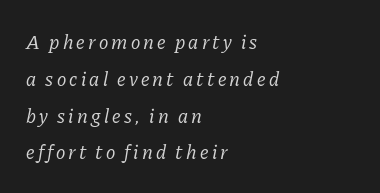
{"italic": "yes", "lean": "right", "slant_degrees": 11, "bold": "no", "underline": "no", "align": "left", "line_spacing_ratio": 1.84, "glyph_px": 20}
